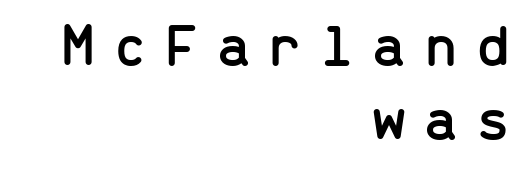
{"serif": "no", "italic": "no", "width": "normal", "stroke_contrast": "low", "x_height": "medium", "monospaced": "yes", "underline": "no", "align": "right", "line_spacing_ratio": 1.22, "letter_spacing": "wide", "letter_spacing_em": 0.29, "glyph_px": 61}
